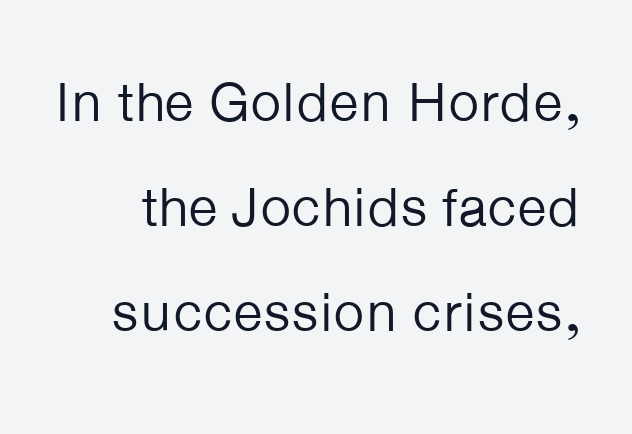
Students, observe: this is what heavily led, spacious text looks like. A clean baseline with only descenders dipping below it. Does the type have serifs? No, each stem ends abruptly. Letter spacing: default. Character widths vary here, with narrow letters taking less room than wide ones. The letters stand upright; this is a roman face.
